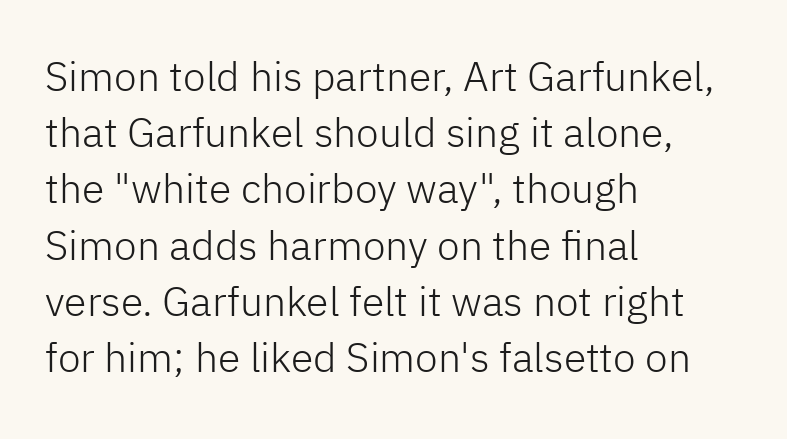
The gap between lines stays unmarked. Baseline-to-baseline distance is the conventional proportion of letter height. Typeset ragged right — the left edge is the straight one. No italicization has been applied; the sample stays upright. No extra ink here — the face is not bold.
